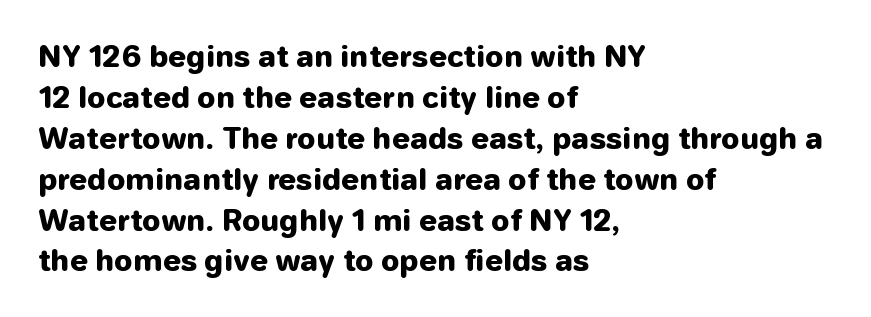
The image shows 29 px heavy sans-serif type, upright; set left-aligned, normal line spacing (1.41x), normal letter spacing, not underlined; low stroke contrast and a medium x-height.
